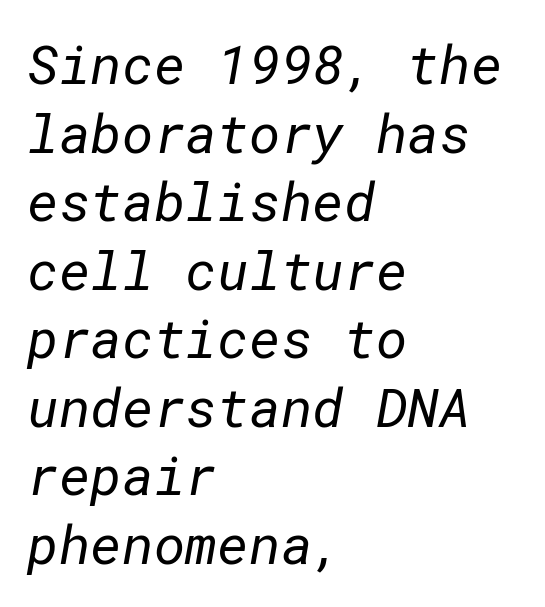
The image shows 54 px regular-weight sans-serif type; set left-aligned, normal line spacing (1.27x), normal letter spacing, not underlined; low stroke contrast and a medium x-height.
